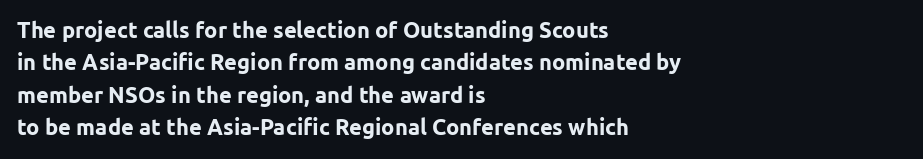
{"italic": "no", "bold": "yes", "underline": "no", "align": "left", "line_spacing": "normal", "line_spacing_ratio": 1.47, "letter_spacing": "normal", "letter_spacing_em": 0.0, "glyph_px": 22}
